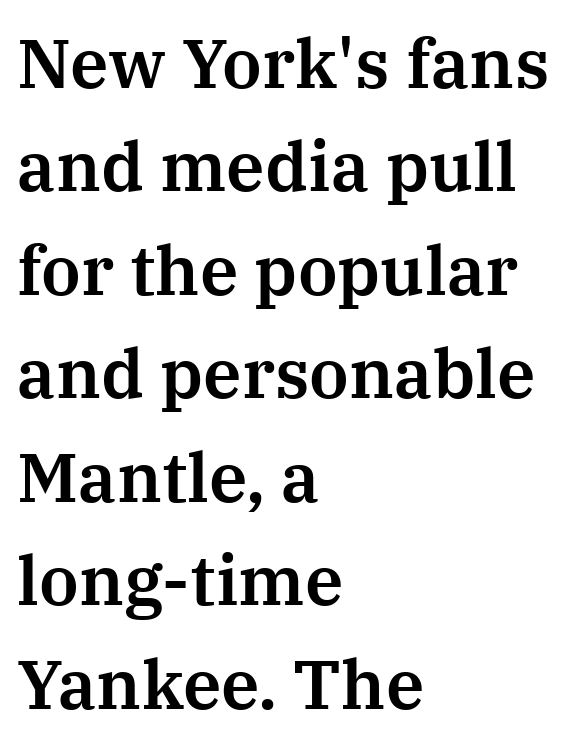
{"serif": "yes", "italic": "no", "width": "normal", "stroke_contrast": "medium", "x_height": "medium", "monospaced": "no", "underline": "no", "align": "left", "line_spacing": "normal", "line_spacing_ratio": 1.5, "letter_spacing": "normal", "letter_spacing_em": 0.0, "glyph_px": 69}
